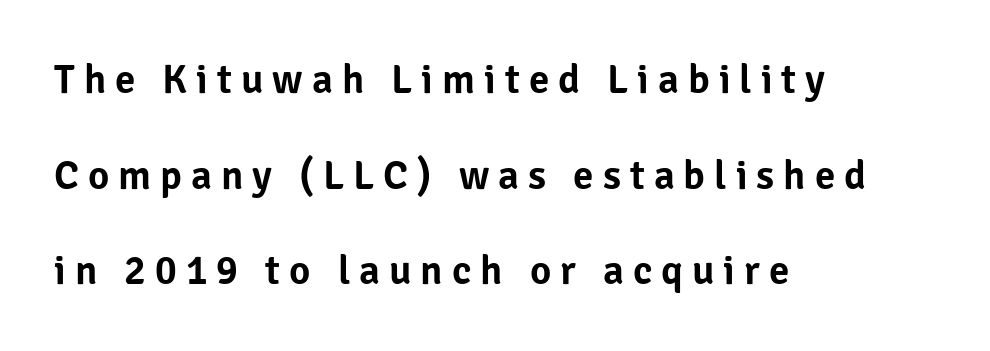
The ragged edge is on the right, which tells us the setting is flush left. Looks like regular typesetting: each glyph gets only the width it needs. Is the letter spacing exaggerated? Yes — the characters are pushed far apart. Compared with typical paragraphs, the rows here are farther apart.
